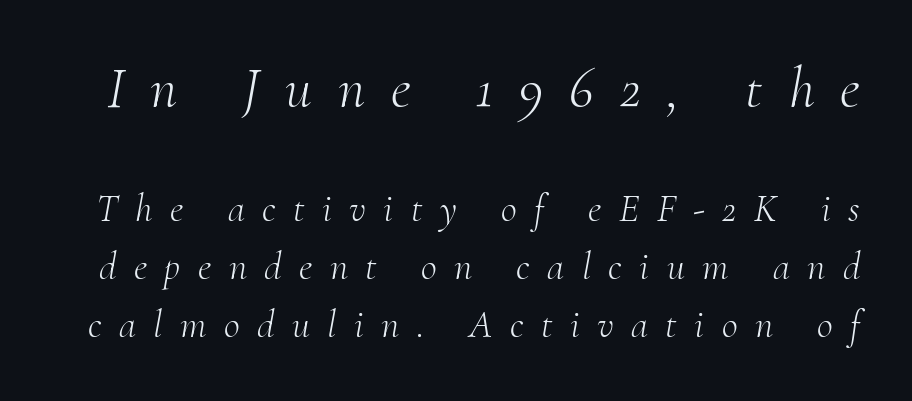
{"serif": "yes", "italic": "yes", "lean": "right", "slant_degrees": 10, "bold": "no", "weight": "light", "width": "normal", "stroke_contrast": "medium", "x_height": "small", "monospaced": "no", "underline": "no", "line_spacing": "normal", "line_spacing_ratio": 1.48, "letter_spacing": "wide", "letter_spacing_em": 0.45, "larger_block": "first", "size_ratio": 1.49, "glyph_px": 58}
